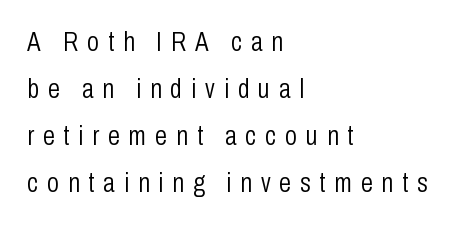
Q: Is the text bold? A: No.
Q: Is the text italic (slanted)? A: No, it is upright.
Q: Is the text underlined? A: No.
Q: How is the paragraph aligned? A: Left-aligned.
Q: Is the spacing between letters normal or unusually wide? A: Unusually wide.
